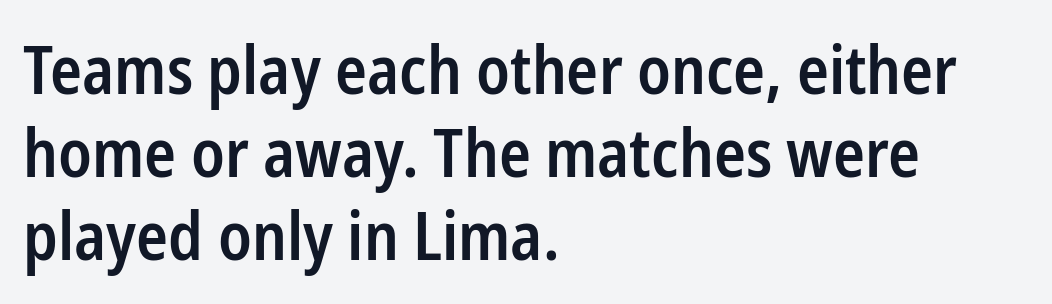
{"serif": "no", "italic": "no", "bold": "semi", "weight": "semibold", "width": "condensed", "stroke_contrast": "low", "x_height": "medium", "monospaced": "no", "underline": "no", "align": "left", "line_spacing": "normal", "line_spacing_ratio": 1.26, "letter_spacing": "normal", "letter_spacing_em": 0.0, "glyph_px": 66}
